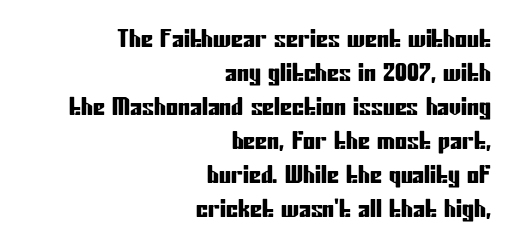
{"italic": "no", "underline": "no", "align": "right", "line_spacing": "normal", "line_spacing_ratio": 1.42, "letter_spacing": "normal", "letter_spacing_em": 0.0, "glyph_px": 24}
